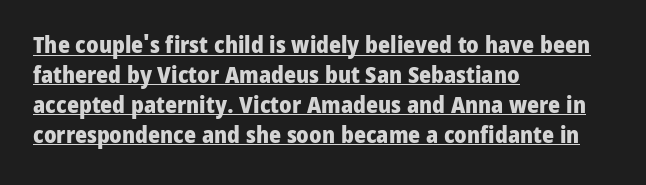
Q: Is the text bold? A: Yes.
Q: Is the text italic (slanted)? A: No, it is upright.
Q: Is the text underlined? A: Yes.
Q: How is the paragraph aligned? A: Left-aligned.
Q: Is the spacing between letters normal or unusually wide? A: Normal.
Q: Is the spacing between lines tight, normal or loose? A: Normal.
